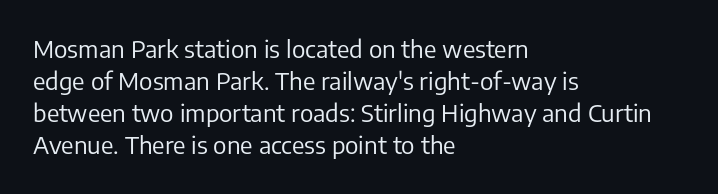
The strip under each line holds only bare page. You could call the tracking neutral — neither tight nor loose. Where is the straight margin? On the left. Upright lettering throughout. The weight tops out at a normal text grade.
